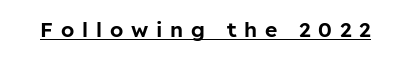
{"italic": "no", "underline": "yes", "letter_spacing": "wide", "letter_spacing_em": 0.37, "glyph_px": 21}
